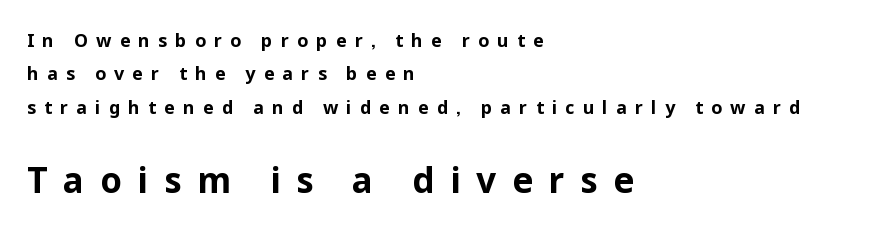
The image shows 35 px bold sans-serif type, upright; set left-aligned, line spacing 1.85x, unusually wide letter spacing (+0.45 em), not underlined; the second (bottom) block is 1.94x larger; low stroke contrast and a medium x-height.
